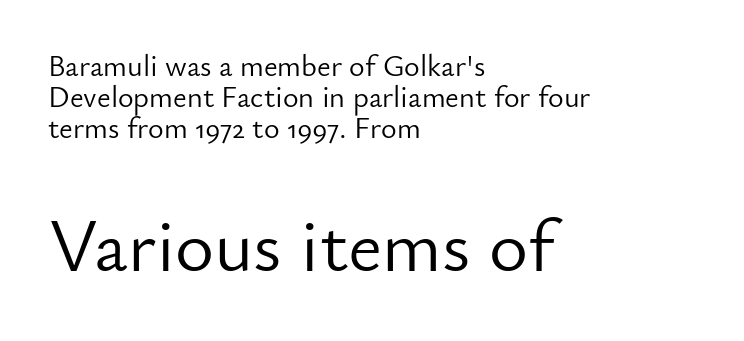
Q: Is the text bold? A: No.
Q: Is the text italic (slanted)? A: No, it is upright.
Q: Is the typeface a serif or a sans-serif typeface? A: Sans-serif.
Q: Is the text underlined? A: No.
Q: How is the paragraph aligned? A: Left-aligned.
Q: Is the spacing between letters normal or unusually wide? A: Normal.
Q: Is the spacing between lines tight, normal or loose? A: Tight.
Q: Which block of text is set in a larger size, the first (top) or the second (bottom)? A: The second (bottom) one.
Q: Width (condensed, normal, or wide)? A: Normal.
Q: Stroke contrast? A: Low.
Q: x-height? A: Small.
Q: Monospaced? A: No.
